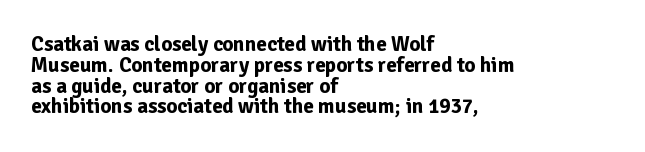
{"italic": "no", "bold": "yes", "underline": "no", "align": "left", "line_spacing": "tight", "line_spacing_ratio": 0.99, "letter_spacing": "normal", "letter_spacing_em": 0.0, "glyph_px": 21}
